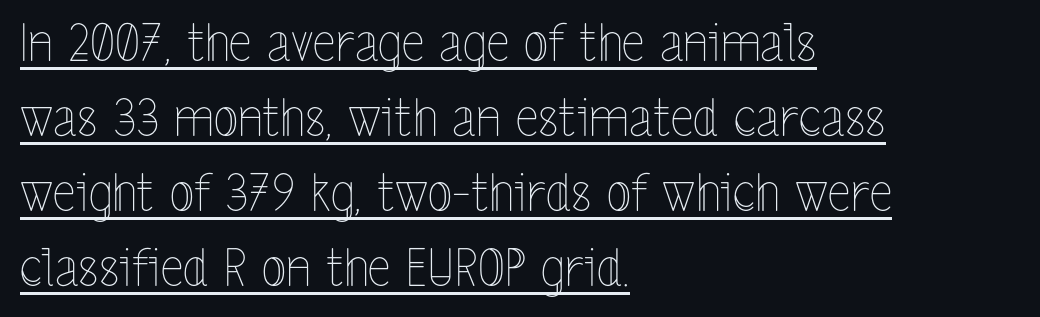
{"italic": "no", "bold": "no", "weight": "thin", "width": "condensed", "x_height": "medium", "monospaced": "no", "underline": "yes", "align": "left", "line_spacing": "normal", "line_spacing_ratio": 1.47, "letter_spacing": "normal", "letter_spacing_em": 0.0, "glyph_px": 51}
